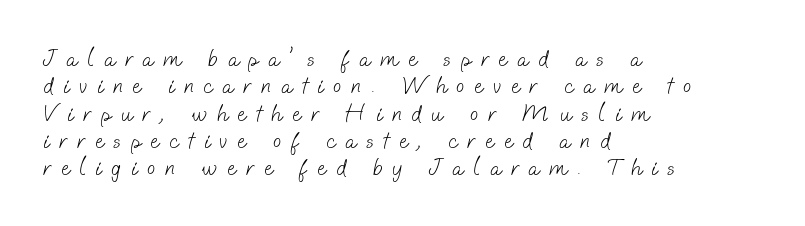
A bare baseline throughout the passage. Where is the straight margin? On the left. Students, observe: this is what under-led, compact text looks like. Weight: not bold — regular or lighter. How are the letters spaced? Widely, with obvious added tracking.
